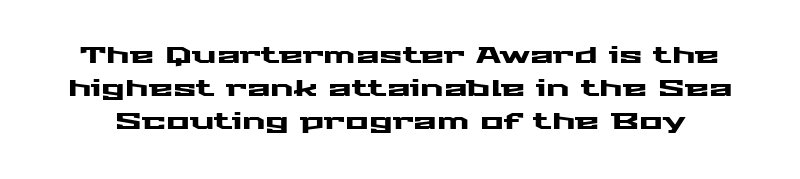
{"italic": "no", "underline": "no", "line_spacing": "normal", "line_spacing_ratio": 1.49, "letter_spacing": "normal", "letter_spacing_em": 0.0, "glyph_px": 22}
